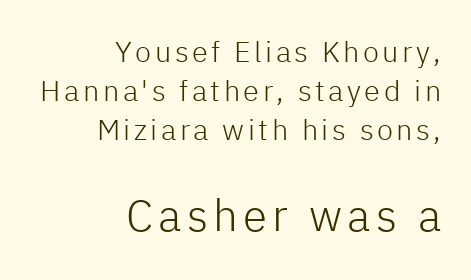
The image shows 44 px light sans-serif type, upright; set right-aligned, normal line spacing (1.35x), not underlined; the second (bottom) block is 1.52x larger; low stroke contrast and a medium x-height.
